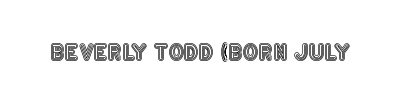
{"italic": "no", "underline": "no", "letter_spacing": "normal", "letter_spacing_em": 0.0, "glyph_px": 22}
